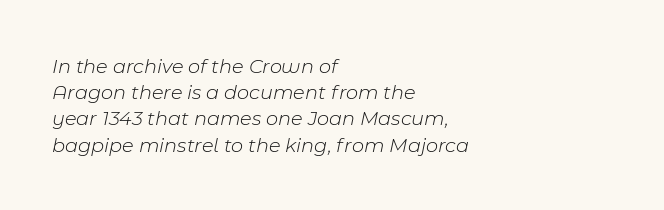
The foot of each line stays bare and open. Compared with a typical body face, this is equally light or lighter still. Designer's note — italics engaged. Tracking here is standard; glyphs follow each other at the usual distance. Notice how descenders clear the ascenders below comfortably — that's standard leading. All the whitespace from short lines collects on the right.
